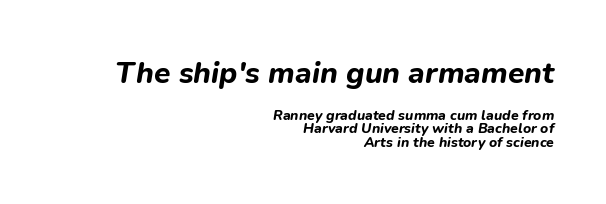
These lines keep a tight, regular rhythm from letter to letter. Bold? Absolutely — the strokes are thick and heavy. Varying glyph widths throughout — classic text-font behaviour. This sample is right-justified, so line beginnings fall wherever the words allow. The lines are packed closely together with very little leading. In terms of posture, this sample is oblique.
